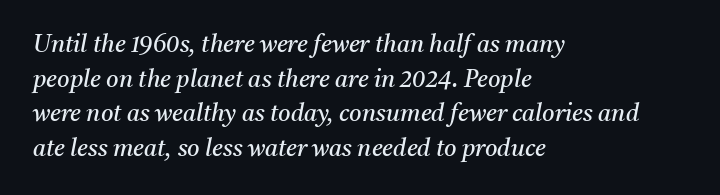
Q: Is the text bold? A: No.
Q: Is the text italic (slanted)? A: Yes, it leans right by about 11 degrees.
Q: Is the text underlined? A: No.
Q: How is the paragraph aligned? A: Left-aligned.
Q: Is the spacing between letters normal or unusually wide? A: Normal.
Q: Is the spacing between lines tight, normal or loose? A: Normal.
